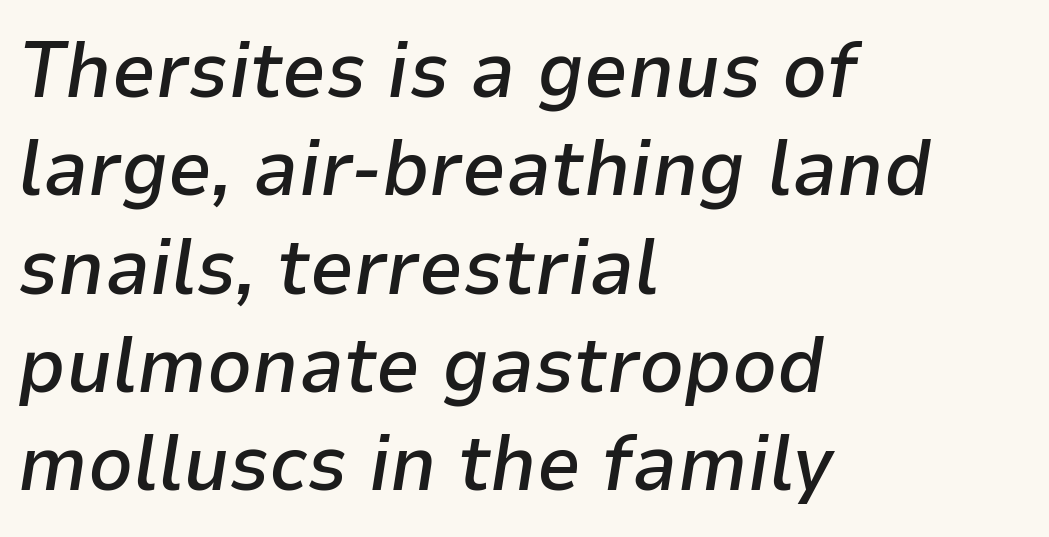
The image shows 78 px semibold type, italic (leaning right); set left-aligned, normal line spacing (1.26x), normal letter spacing, not underlined; low stroke contrast and a medium x-height.
